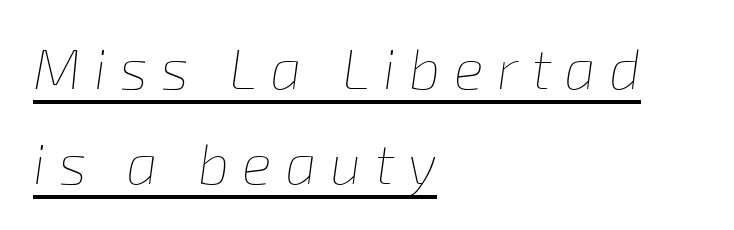
The image shows 56 px thin type, italic (leaning right); set left-aligned, normal line spacing (1.7x), unusually wide letter spacing (+0.24 em), underlined; low stroke contrast and a medium x-height.
